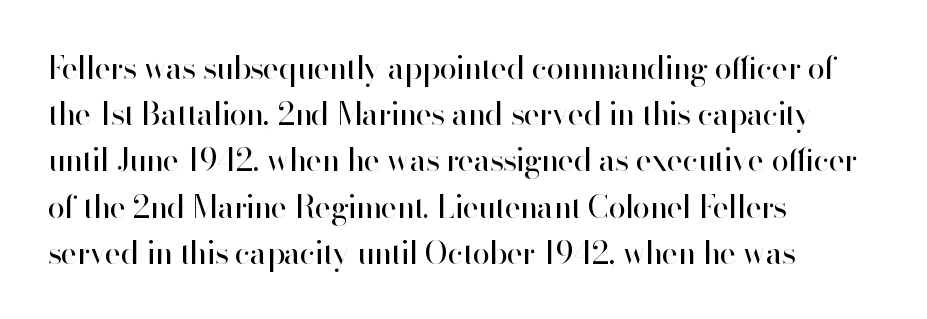
Q: Is the text bold? A: No.
Q: Is the text italic (slanted)? A: No, it is upright.
Q: Is the typeface a serif or a sans-serif typeface? A: Sans-serif.
Q: Is the text underlined? A: No.
Q: How is the paragraph aligned? A: Left-aligned.
Q: Is the spacing between letters normal or unusually wide? A: Normal.
Q: Is the spacing between lines tight, normal or loose? A: Normal.
Q: Width (condensed, normal, or wide)? A: Normal.
Q: Stroke contrast? A: High.
Q: x-height? A: Small.
Q: Monospaced? A: No.
